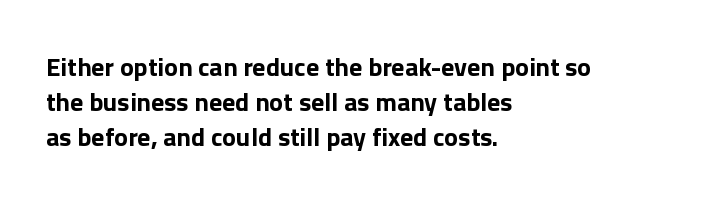
The baseline area is clear. The lines in this sample share a left origin and differ only in where they stop. The type is set solid horizontally, with unmodified tracking. Compared with typical paragraphs, the rows here are spaced about the same. Thick stems and heavy bowls — unmistakably bold. Ascenders rise straight up at ninety degrees.
